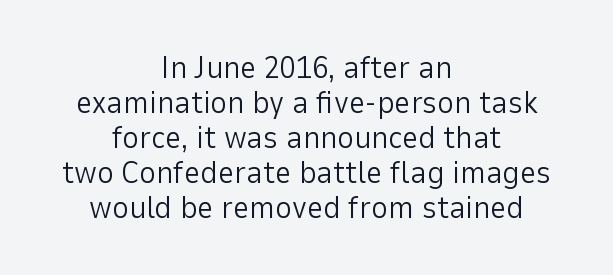
The image shows 32 px light sans-serif type, upright; set centered, tight line spacing (1.09x), normal letter spacing, not underlined; low stroke contrast and a medium x-height.
